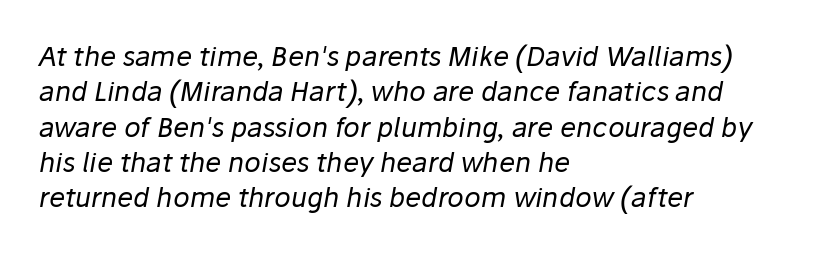
{"italic": "yes", "lean": "right", "slant_degrees": 10, "bold": "no", "underline": "no", "align": "left", "line_spacing": "normal", "line_spacing_ratio": 1.31, "letter_spacing": "normal", "letter_spacing_em": 0.0, "glyph_px": 27}
